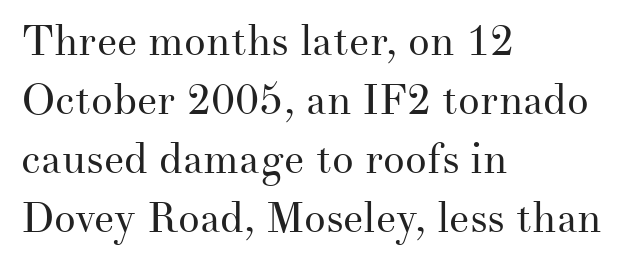
Quick note: interline space is typical. Italic? Not at all — the glyphs are vertical. Letters rest on an invisible, unmarked baseline. Unlike a clean sans, this face finishes its strokes with serifs. The letters advance in unequal steps, a hallmark of proportional type. No heavy texture on the line: the type isn't bold.
